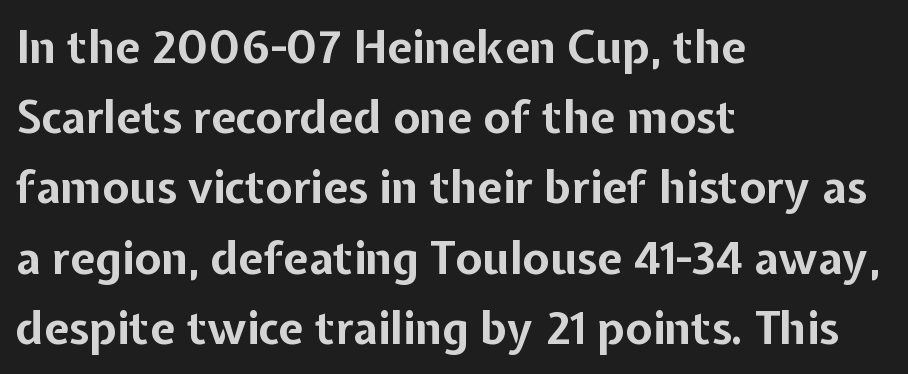
Rows of type keep a routine distance in the vertical direction. Vertical strokes here are truly vertical. Spacing between characters is what you'd get straight out of the box. Is the block centered? No — it sits flush against the left margin. Proportional: the letters do not fall into vertical columns. A sans-serif font was chosen for this passage.
